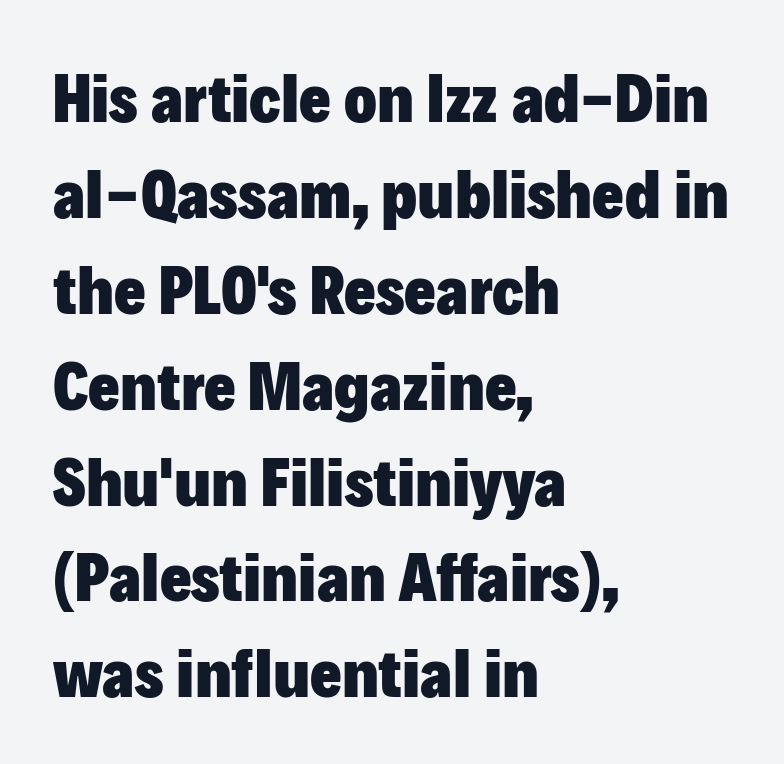
{"serif": "no", "italic": "no", "bold": "yes", "weight": "heavy", "width": "normal", "stroke_contrast": "low", "x_height": "medium", "monospaced": "no", "underline": "no", "align": "left", "line_spacing": "normal", "line_spacing_ratio": 1.41, "letter_spacing": "normal", "letter_spacing_em": 0.0, "glyph_px": 68}
